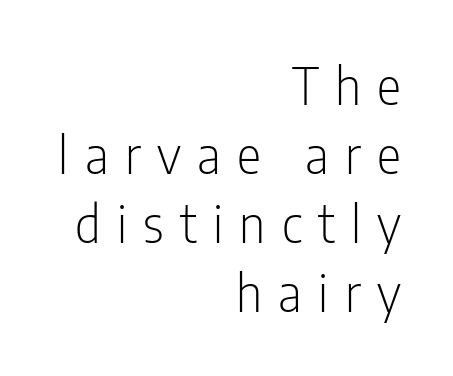
The image shows 51 px light, condensed sans-serif type, upright; set right-aligned, normal line spacing (1.35x), unusually wide letter spacing (+0.32 em), not underlined; low stroke contrast and a medium x-height.
